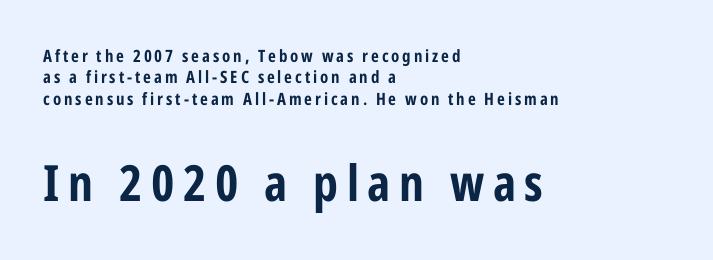
Do the characters align in a grid? No, the font is proportional. Notice how descenders clear the ascenders below comfortably — that's standard leading. The text block is weighted toward the left margin, trailing off unevenly rightward. Classification — sans serif.
